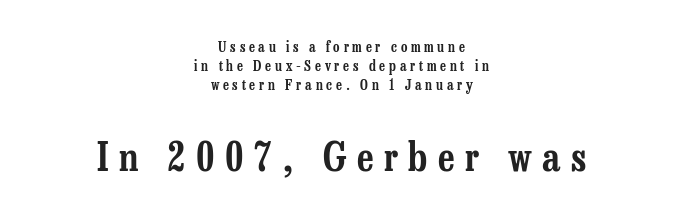
Spacing verdict: proportional, widths tailored to each character. Posture: straight, roman, zero tilt. How would I describe the line gaps? Plain and ordinary. Short note: letters widely spaced. Where is the straight margin? There isn't one; the lines are centered. This sample uses a serif face.
